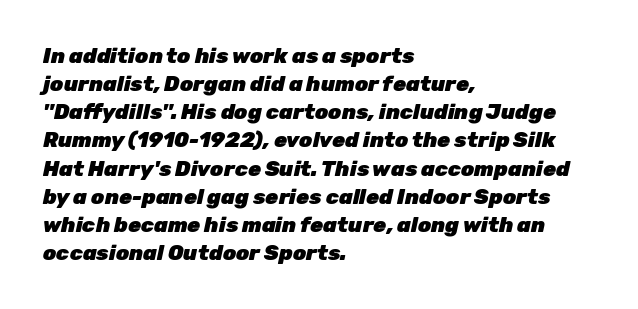
The paragraph has a hard left edge and a soft right edge. This rendering leaves character spacing at its baseline value. Bare-footed words on every line. A typesetter would call this leading conventional body-copy spacing. As a designer I'd log this as weight 700, bold.
